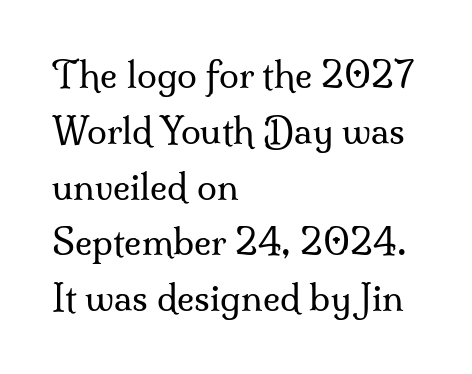
Compared with typical body copy, the letter spacing here is the same. Small tapered or slab feet sit at the stroke ends, so this counts as serif. The face looks like a standard text weight, possibly lighter. Regular leading. Rendered with straight, roman letterforms.
